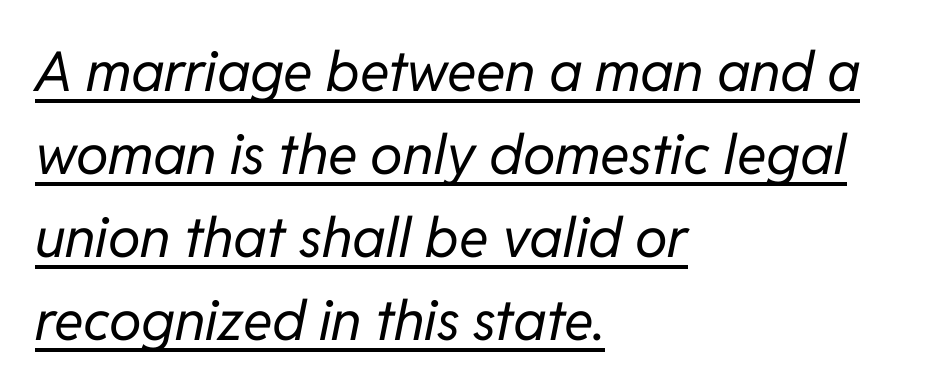
Emphasis is given by a line drawn under the lettering. These lines were composed using italics. The letters advance in unequal steps, a hallmark of proportional type. Nobody touched the tracking dial on this one. These lines sit exactly where default settings would place them.
